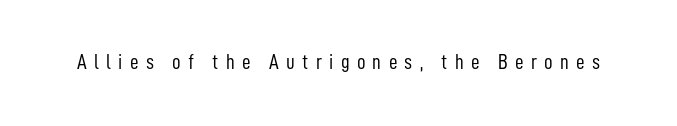
Each stroke keeps to a modest, everyday thickness or less. The letters stand upright; this is a roman face. The tracking reads as deliberately expanded to a designer's eye. Each row of text sits above clean, open space.
